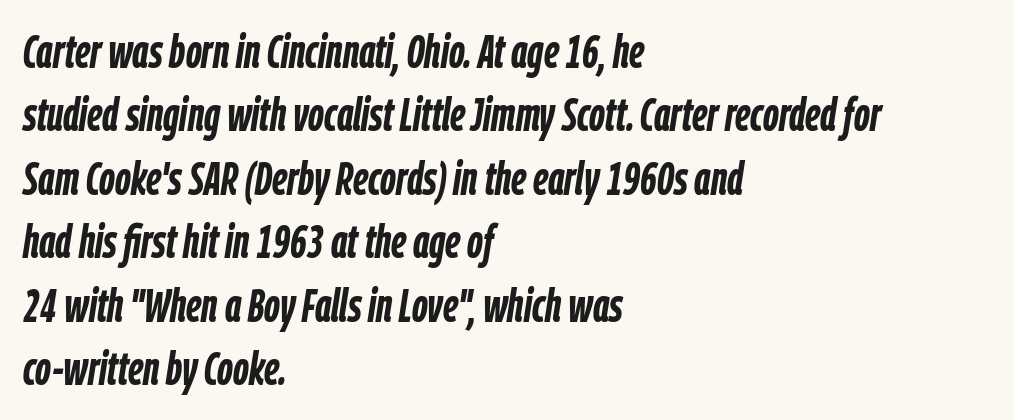
The image shows 46 px semibold, condensed type, italic (leaning right); set left-aligned, normal line spacing (1.38x), normal letter spacing, not underlined; low stroke contrast and a medium x-height.
